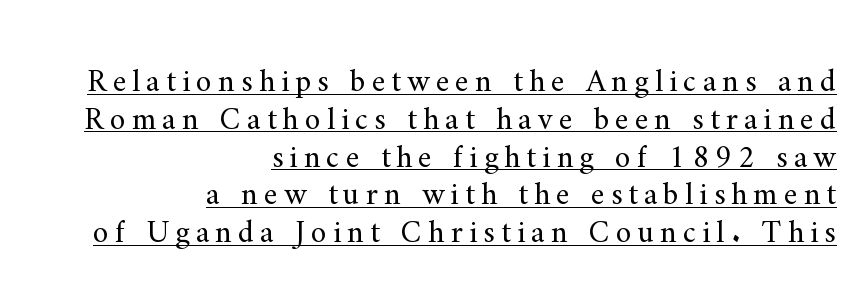
Q: Is the text bold? A: No.
Q: Is the text italic (slanted)? A: No, it is upright.
Q: Is the typeface a serif or a sans-serif typeface? A: Serif.
Q: Is the text underlined? A: Yes.
Q: How is the paragraph aligned? A: Right-aligned.
Q: Width (condensed, normal, or wide)? A: Normal.
Q: Stroke contrast? A: Medium.
Q: x-height? A: Small.
Q: Monospaced? A: No.
